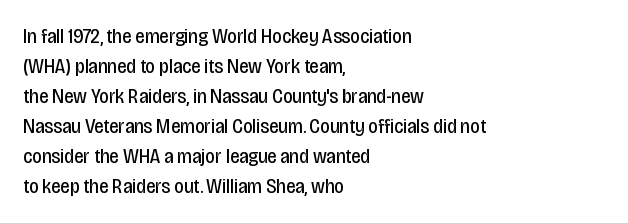
{"italic": "no", "bold": "no", "underline": "no", "align": "left", "line_spacing": "normal", "line_spacing_ratio": 1.43, "letter_spacing": "normal", "letter_spacing_em": 0.0, "glyph_px": 21}
